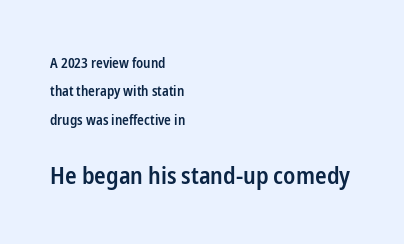
The image shows 24 px text type, upright; set left-aligned, loose line spacing (2.02x), normal letter spacing, not underlined; the second (bottom) block is 1.71x larger.
